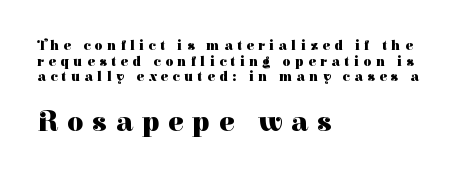
{"serif": "yes", "italic": "no", "bold": "yes", "weight": "heavy", "width": "normal", "stroke_contrast": "high", "x_height": "medium", "monospaced": "no", "underline": "no", "align": "left", "line_spacing": "tight", "line_spacing_ratio": 1.11, "letter_spacing": "wide", "letter_spacing_em": 0.32, "larger_block": "second", "size_ratio": 2.0, "glyph_px": 28}
